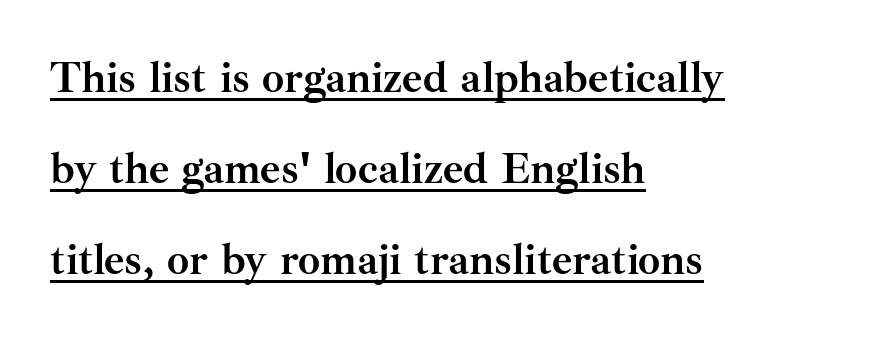
Q: Is the text bold? A: Yes.
Q: Is the text italic (slanted)? A: No, it is upright.
Q: Is the typeface a serif or a sans-serif typeface? A: Serif.
Q: Is the text underlined? A: Yes.
Q: How is the paragraph aligned? A: Left-aligned.
Q: Is the spacing between letters normal or unusually wide? A: Normal.
Q: Is the spacing between lines tight, normal or loose? A: Loose.
Q: Width (condensed, normal, or wide)? A: Normal.
Q: Stroke contrast? A: Medium.
Q: x-height? A: Small.
Q: Monospaced? A: No.
